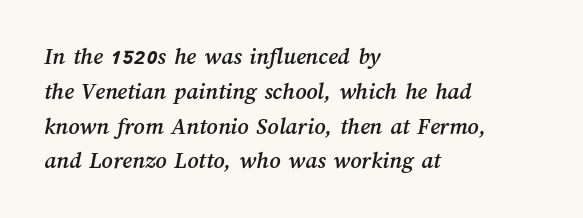
Line starts are locked; line ends wander. Does the leading feel generous? No, just average. Only glyphs here, with clear space below each row. This rendering leaves character spacing at its baseline value.
